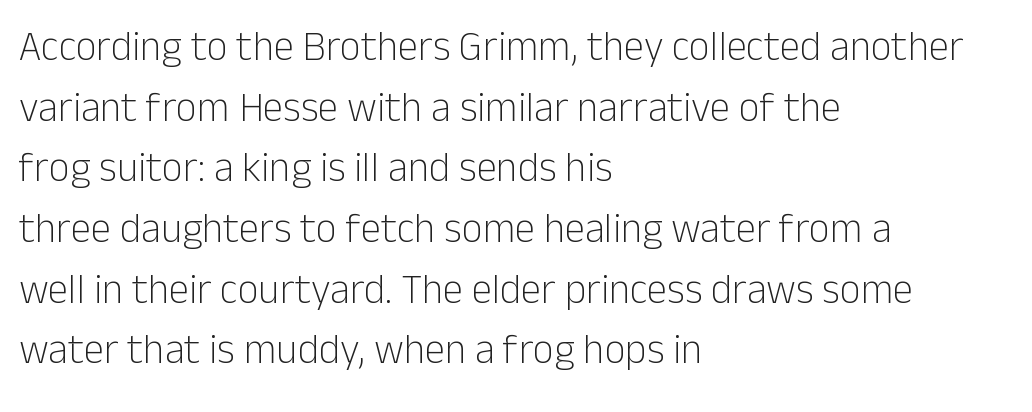
The image shows 41 px light sans-serif type, upright; set left-aligned, normal line spacing (1.48x), normal letter spacing, not underlined; low stroke contrast and a medium x-height.
